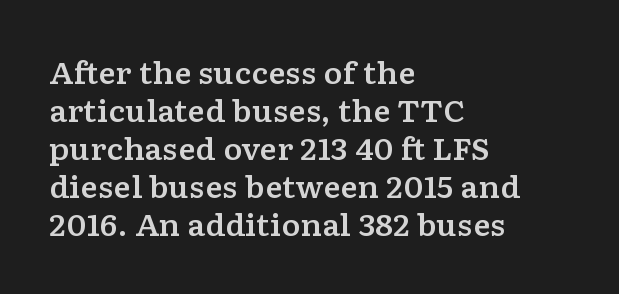
Glance below the letters and you will spot only blank space. Horizontal alignment here is leftward, the default for most running prose. The type family on display is of the serif kind. Standard letterfit; no display-style spreading of the glyphs.
